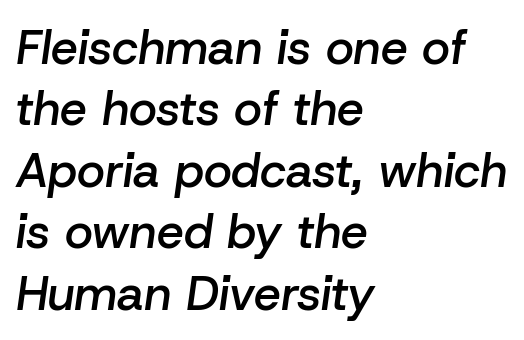
The image shows 48 px semibold type, italic (leaning right); set left-aligned, normal line spacing (1.28x), normal letter spacing, not underlined; low stroke contrast and a medium x-height.
